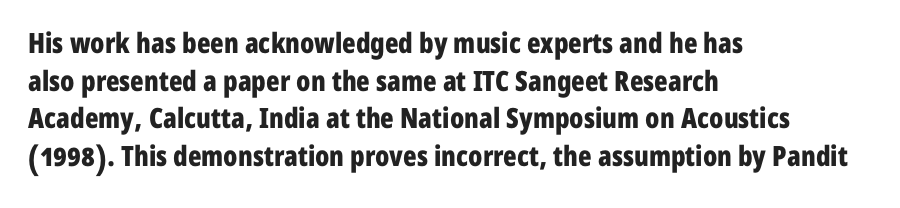
{"serif": "no", "italic": "no", "bold": "yes", "weight": "bold", "width": "condensed", "stroke_contrast": "low", "x_height": "medium", "monospaced": "no", "underline": "no", "align": "left", "line_spacing": "normal", "line_spacing_ratio": 1.34, "letter_spacing": "normal", "letter_spacing_em": 0.0, "glyph_px": 28}
